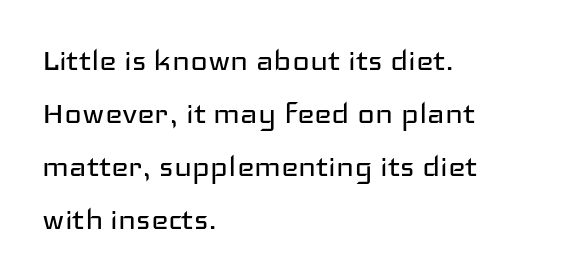
{"serif": "no", "italic": "no", "bold": "no", "weight": "regular", "width": "wide", "stroke_contrast": "low", "x_height": "medium", "monospaced": "no", "underline": "no", "align": "left", "line_spacing": "normal", "line_spacing_ratio": 1.43, "letter_spacing": "normal", "letter_spacing_em": 0.0, "glyph_px": 37}
